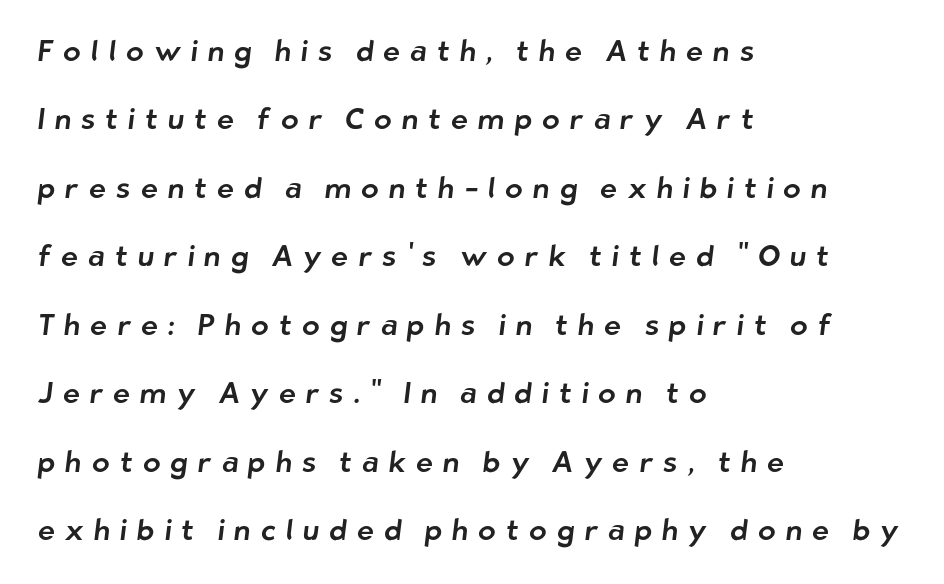
The image shows 29 px sans-serif type; set left-aligned, loose line spacing (2.36x), unusually wide letter spacing (+0.34 em), not underlined; low stroke contrast and a medium x-height.
